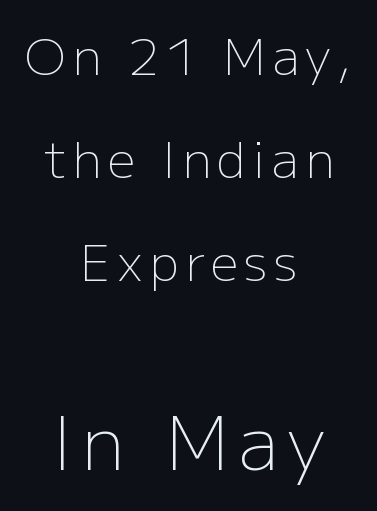
Line starts and ends both wander, symmetrically. Here the designer chose a conventional face with non-uniform glyph widths. No word sits above an underline. Stems here are at most as thick as an everyday book face.
